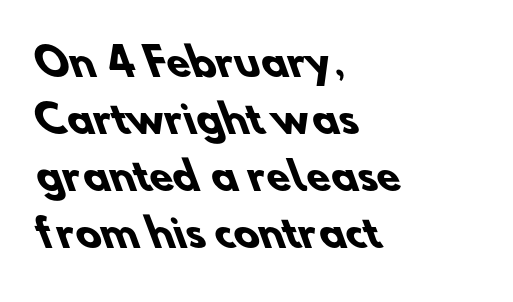
Descenders are the only things crossing below the line. Type style note: lacks serifs. Notice how the passage keeps a crisp vertical edge on the left only. These lines carry a lot of weight — the face is fully bold. Successive baselines arrive at the customary interval. Letter spacing: default.
